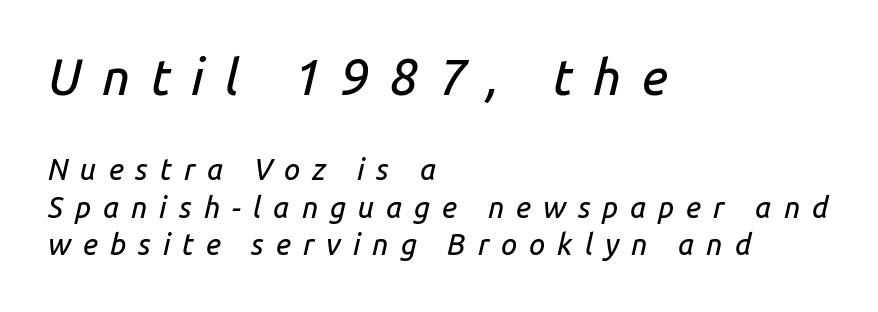
The space beneath each line is pristine and unruled. Line beginnings align vertically; line endings do not. Posture: slanted. Is the letter spacing exaggerated? Yes — the characters are pushed far apart. Summary of vertical rhythm: regular, with standard interline spacing. Looks like regular typesetting: each glyph gets only the width it needs.
